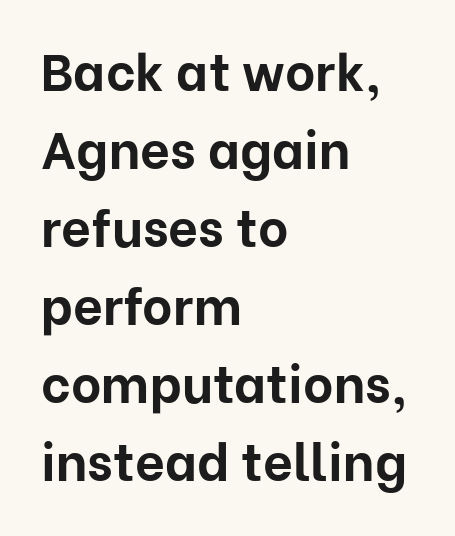
Clear beneath every line of the passage. These lines are composed in type without serifs. In terms of posture, this sample is upright. Set as a true bold cut, around the 700 mark.
